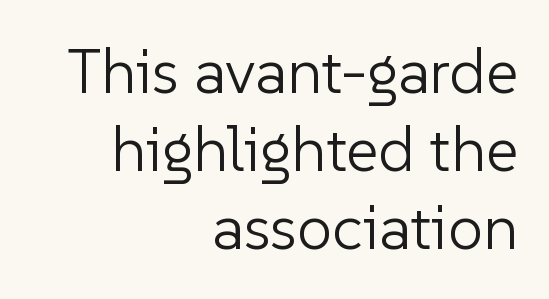
The image shows 63 px light sans-serif type, upright; set right-aligned, line spacing 1.24x, normal letter spacing, not underlined; low stroke contrast and a medium x-height.
